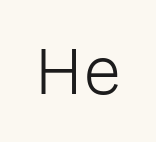
The image shows 69 px light sans-serif type, upright; set normal letter spacing, not underlined; low stroke contrast and a medium x-height.
